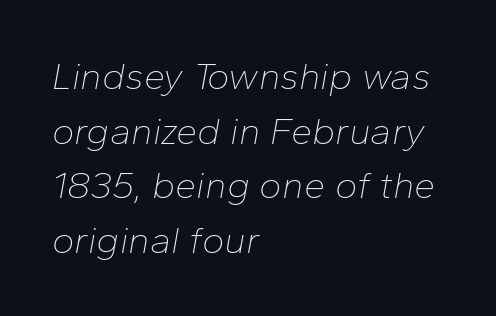
Q: Is the text bold? A: No.
Q: Is the text italic (slanted)? A: Yes, it leans right by about 10 degrees.
Q: Is the text underlined? A: No.
Q: How is the paragraph aligned? A: Left-aligned.
Q: Is the spacing between letters normal or unusually wide? A: Normal.
Q: Is the spacing between lines tight, normal or loose? A: Normal.
Q: Width (condensed, normal, or wide)? A: Normal.
Q: Stroke contrast? A: Low.
Q: x-height? A: Medium.
Q: Monospaced? A: No.
